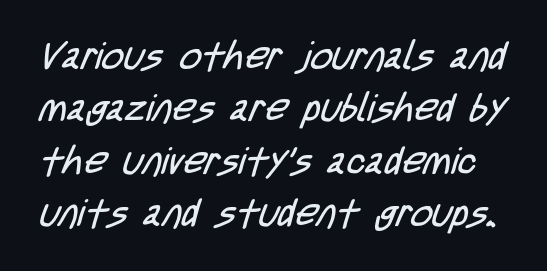
Q: Is the text bold? A: No.
Q: Is the typeface a serif or a sans-serif typeface? A: Sans-serif.
Q: Is the text underlined? A: No.
Q: Is the spacing between letters normal or unusually wide? A: Normal.
Q: Is the spacing between lines tight, normal or loose? A: Normal.
Q: Width (condensed, normal, or wide)? A: Condensed.
Q: Stroke contrast? A: Low.
Q: x-height? A: Large.
Q: Monospaced? A: No.
